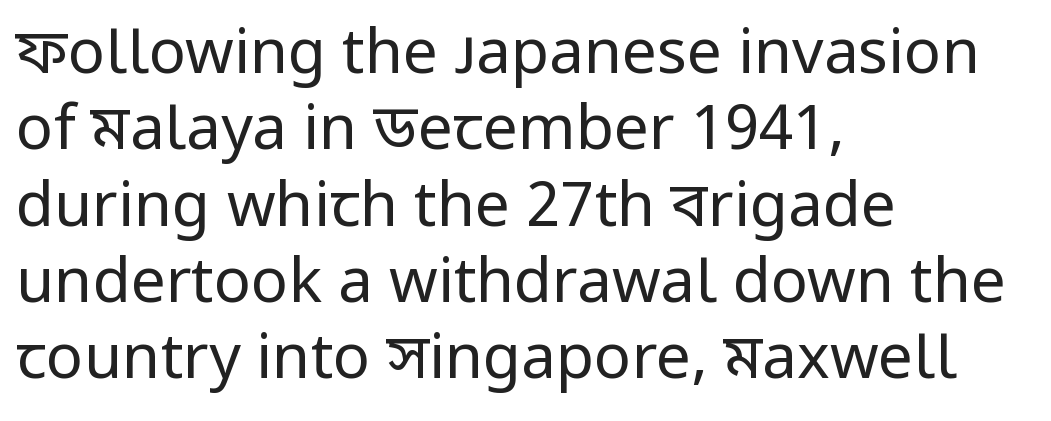
The image shows 62 px regular-weight sans-serif type, upright; set left-aligned, line spacing 1.23x, normal letter spacing, not underlined; low stroke contrast and a medium x-height.
